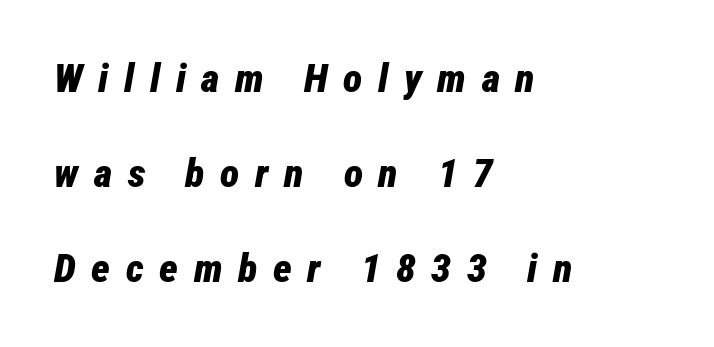
The setting favours the left margin, as ordinary paragraphs usually do. Slant detected: the letters are inclined. The space between consecutive lines is lavish. You could not count columns in this text — the font is proportionally spaced.
